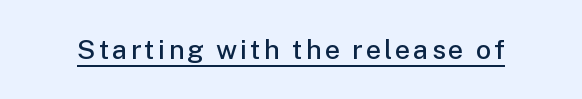
The image shows 27 px text type, upright; set underlined.
